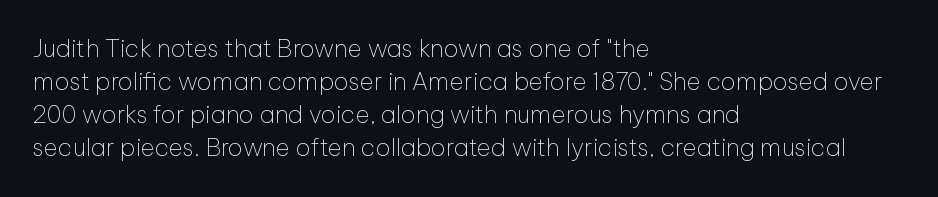
Horizontally, the lines are justified to the leading edge only. A roman cut, with each character standing at attention. The lines sit at an ordinary, default distance from one another. The font sits on the lighter half of the weight spectrum, regular included. Just letters on the line, the space beneath them empty. Standard letterfit; no display-style spreading of the glyphs.
